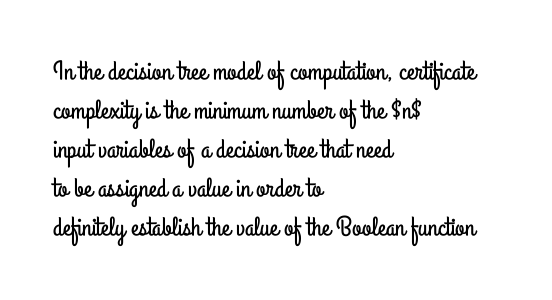
The image shows 27 px text type, upright; set left-aligned, normal line spacing (1.44x), normal letter spacing, not underlined.
